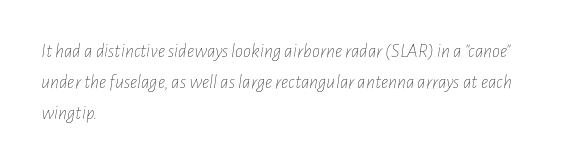
Line starts are locked; line ends wander. Caption: face not bold, strokes unweighted. The face used here is rendered with its standard letterfit. Evenly set lines give the paragraph a standard silhouette.
